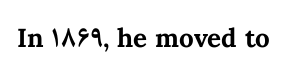
The image shows 26 px bold type, upright; set normal letter spacing, not underlined.
